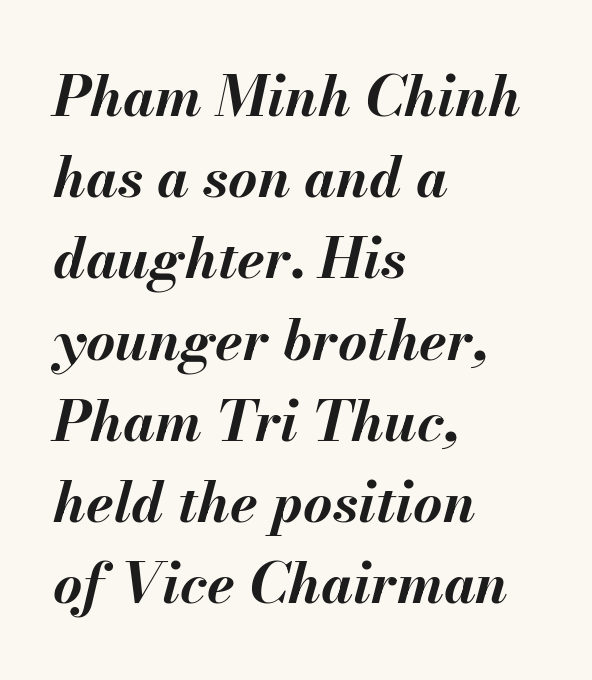
The image shows 56 px bold type, italic (leaning right); set left-aligned, normal line spacing (1.45x), normal letter spacing, not underlined; medium stroke contrast and a small x-height.
